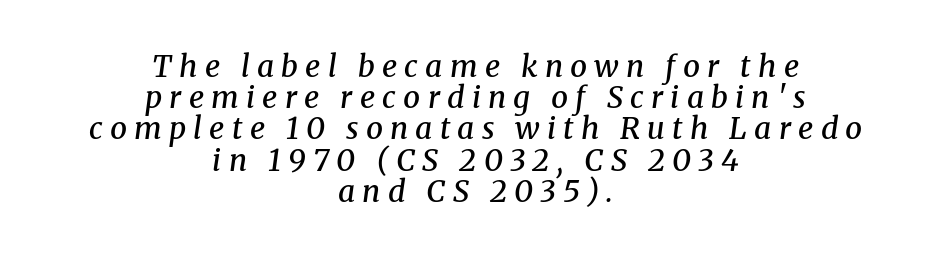
{"serif": "yes", "italic": "yes", "lean": "right", "slant_degrees": 8, "bold": "semi", "weight": "semibold", "width": "normal", "stroke_contrast": "medium", "x_height": "medium", "monospaced": "no", "underline": "no", "align": "center", "line_spacing": "tight", "line_spacing_ratio": 1.04, "letter_spacing": "wide", "letter_spacing_em": 0.24, "glyph_px": 30}
